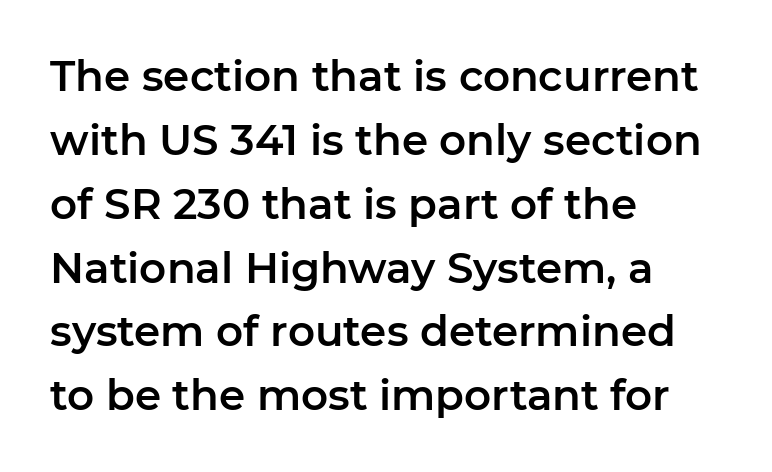
Q: Is the text italic (slanted)? A: No, it is upright.
Q: Is the typeface a serif or a sans-serif typeface? A: Sans-serif.
Q: Is the text underlined? A: No.
Q: How is the paragraph aligned? A: Left-aligned.
Q: Is the spacing between letters normal or unusually wide? A: Normal.
Q: Is the spacing between lines tight, normal or loose? A: Normal.
Q: Width (condensed, normal, or wide)? A: Normal.
Q: Stroke contrast? A: Low.
Q: x-height? A: Medium.
Q: Monospaced? A: No.
